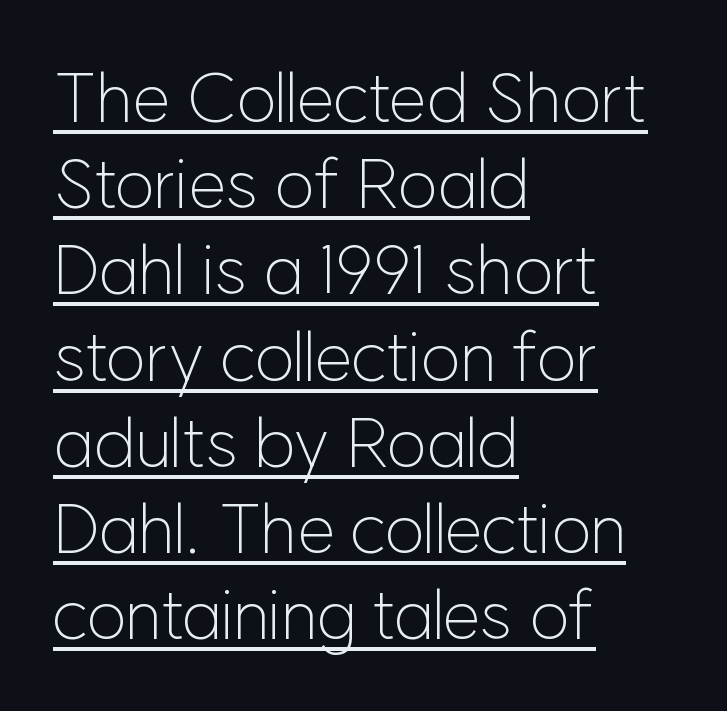
The image shows 69 px light sans-serif type, upright; set left-aligned, normal line spacing (1.25x), normal letter spacing, underlined; low stroke contrast and a medium x-height.
